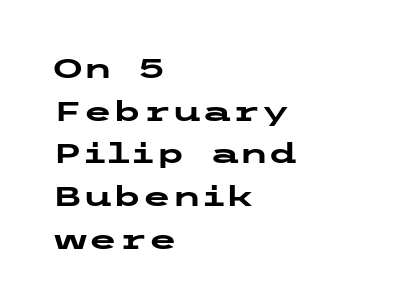
{"italic": "no", "bold": "yes", "underline": "no", "align": "left", "line_spacing": "normal", "line_spacing_ratio": 1.58, "letter_spacing": "normal", "letter_spacing_em": 0.0, "glyph_px": 27}
